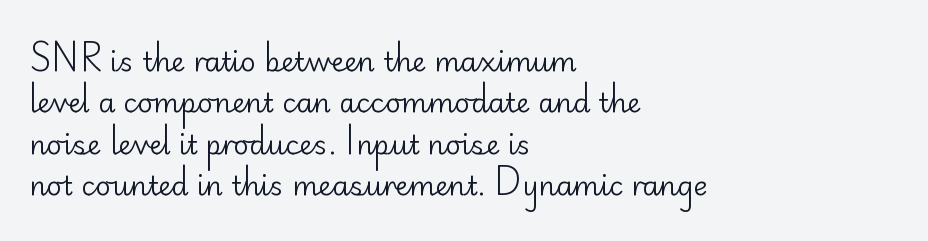
{"italic": "no", "bold": "no", "underline": "no", "align": "left", "line_spacing": "normal", "line_spacing_ratio": 1.53, "letter_spacing": "normal", "letter_spacing_em": 0.0, "glyph_px": 27}
